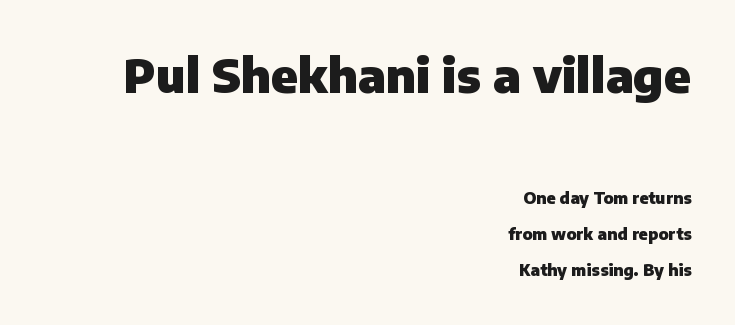
The block of text is sparse from top to bottom, with ample space between rows. Does the weight exceed regular? Yes, all the way to bold. The horizontal fit of the characters is conventional and even. In this sample the first text group is rendered at the bigger scale. Descenders hang freely into open space.
